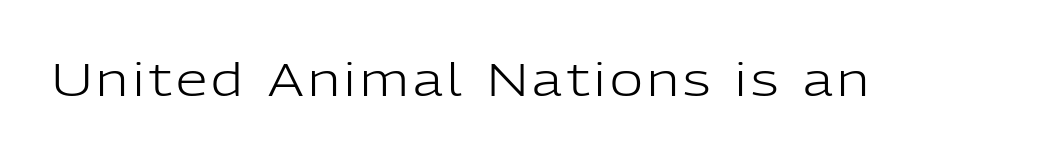
Underline: absent. Observe the absence of serifs on each vertical stroke in this sample. Does the lettering tilt? It doesn't — this is upright. These lines are rendered in a variable-pitch font. The passage shown is not bold in any degree.
